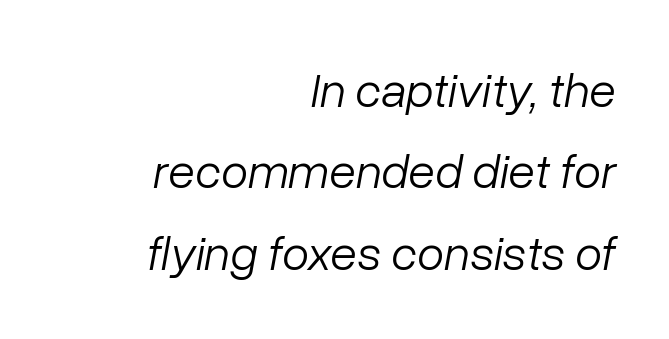
{"italic": "yes", "lean": "right", "slant_degrees": 10, "bold": "no", "weight": "light", "width": "normal", "stroke_contrast": "low", "x_height": "medium", "monospaced": "no", "underline": "no", "align": "right", "line_spacing": "normal", "line_spacing_ratio": 1.66, "letter_spacing": "normal", "letter_spacing_em": 0.0, "glyph_px": 49}
